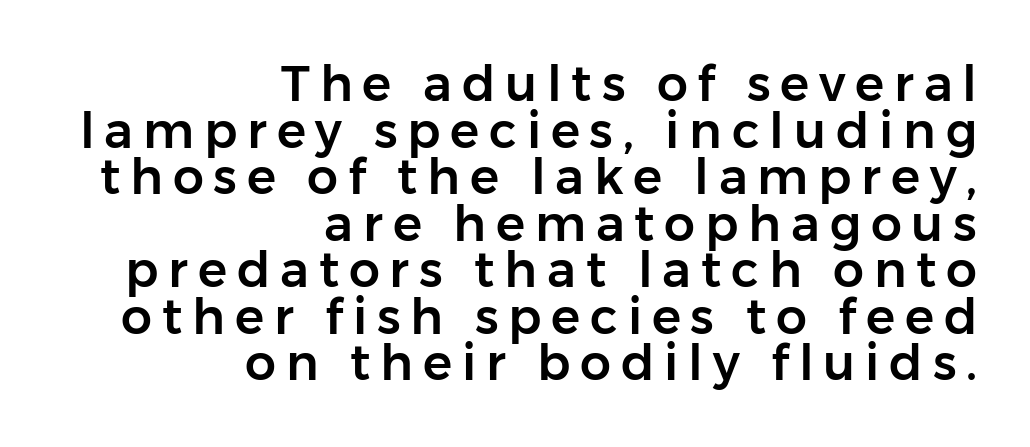
This is sans-serif lettering, the kind often seen on screens and signage. Is the letter spacing exaggerated? Yes — the characters are pushed far apart. In CSS terms this would be text-align: right. Tightly led — the rows are bunched. Is this a fixed-width face? No — the glyphs have proportional, varying widths. The strip under each line holds only bare page.
